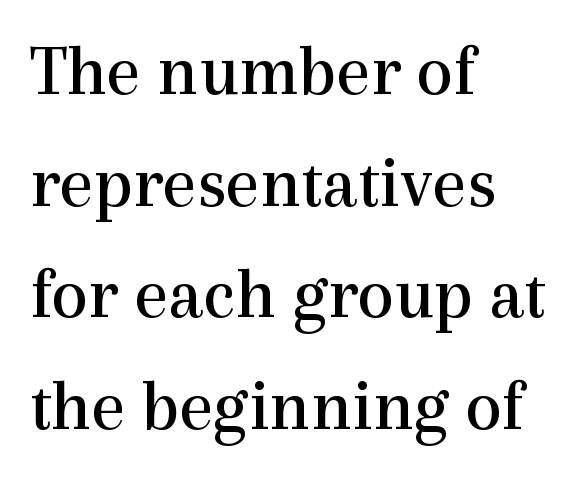
The block of text has a typical density, with ordinary space between rows. Glance below the letters and you will spot only blank space. Unlike a clean sans, this face finishes its strokes with serifs. Spacing verdict: proportional, widths tailored to each character. This is not heavy type; no bold has been used. Characters follow at the spacing the type designer built in.
